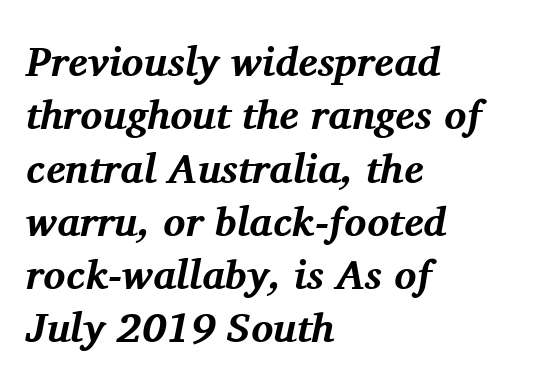
Do the characters align in a grid? No, the font is proportional. Teacher's note: observe the even left margin — that is flush-left alignment. As a designer I'd log this as weight 700, bold. Quick note: italic. Lines of text with bare space underneath.
